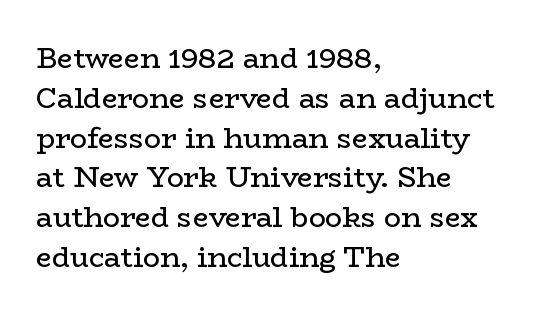
The image shows 28 px regular-weight, wide serif type, upright; set left-aligned, normal line spacing (1.42x), normal letter spacing, not underlined; low stroke contrast and a medium x-height.
